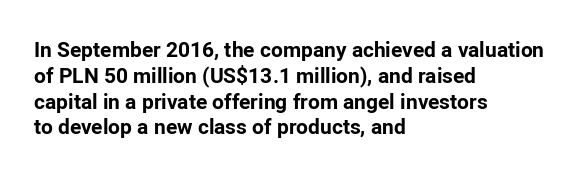
The letters stand upright; this is a roman face. Every row of glyphs begins at an identical x-position on the left. Between one letter and the next there's only the usual sliver of space. Caption: bold face, heavy strokes.
